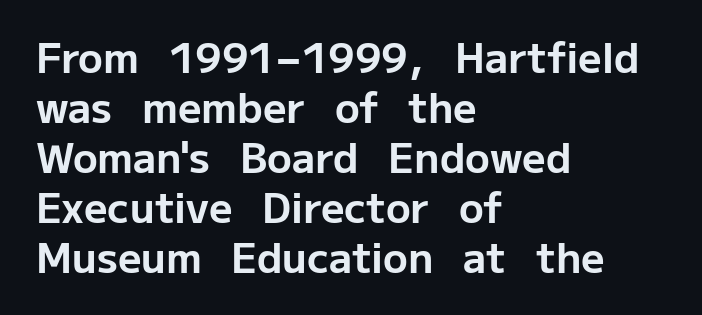
Nope, not italic — everything's standing straight. The passage shown is typed in a proportional face where columns would drift. Compared with typical body copy, the letter spacing here is the same. Serifs: no, the terminals of the letterforms are clean. Compared with a centered layout, this one pins lines to the left instead.
